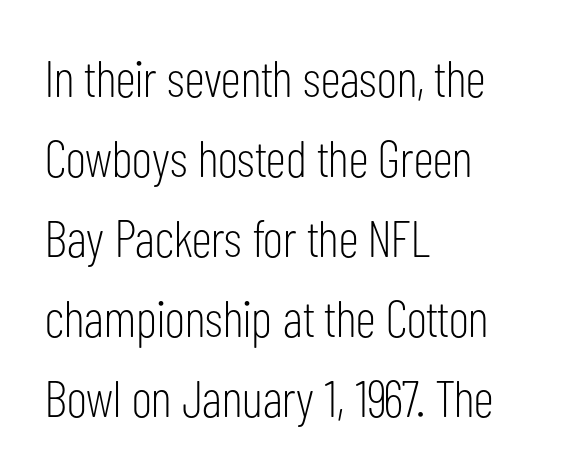
Check under the words: just untouched page. Line beginnings align vertically; line endings do not. Observe the ordinary spacing: letters are neighbours, not strangers. Regarding leading, the lines here are spaced in the standard way.
